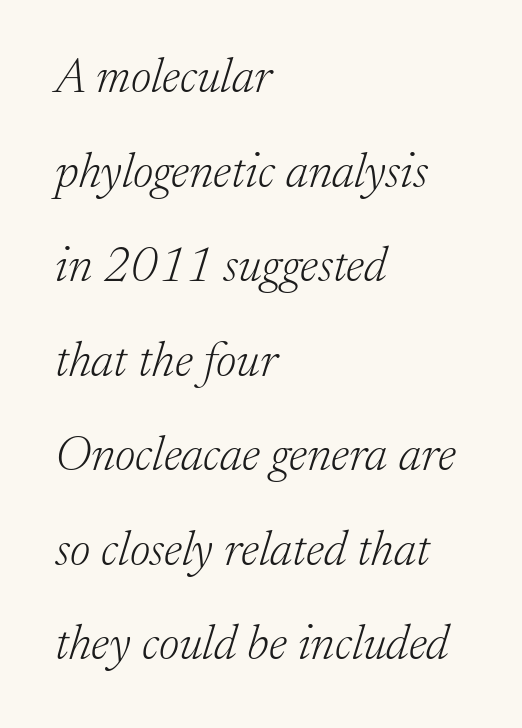
Q: Is the text bold? A: No.
Q: Is the text italic (slanted)? A: Yes, it leans right by about 17 degrees.
Q: Is the typeface a serif or a sans-serif typeface? A: Serif.
Q: Is the text underlined? A: No.
Q: How is the paragraph aligned? A: Left-aligned.
Q: Is the spacing between letters normal or unusually wide? A: Normal.
Q: Is the spacing between lines tight, normal or loose? A: Loose.
Q: Width (condensed, normal, or wide)? A: Normal.
Q: Stroke contrast? A: Low.
Q: x-height? A: Medium.
Q: Monospaced? A: No.
